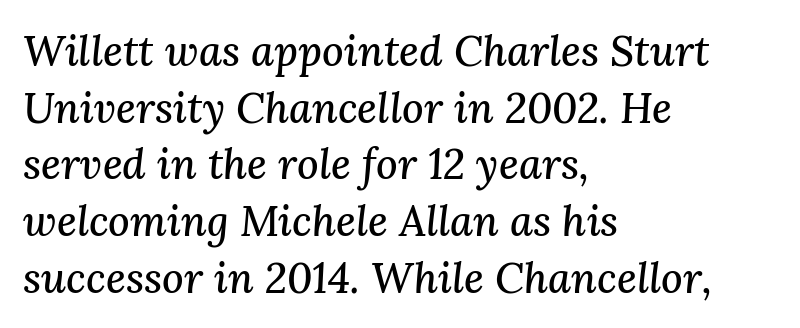
A classic flush-left, rag-right setting is used for this passage. Check under the words: just untouched page. Varying glyph widths throughout — classic text-font behaviour. The passage shown stacks its lines at a standard gap.
